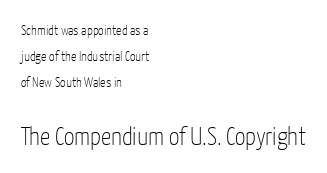
Compared with a typical body face, this is equally light or lighter still. When letters stand straight like this, we call the style roman or upright. Just letters on the line, the space beneath them empty. Default kerning and tracking; the words read as compact shapes. The passage is arranged the way most books set body copy — flush left. If you squint, the bottom block still reads clearly — it's the larger of the two.
